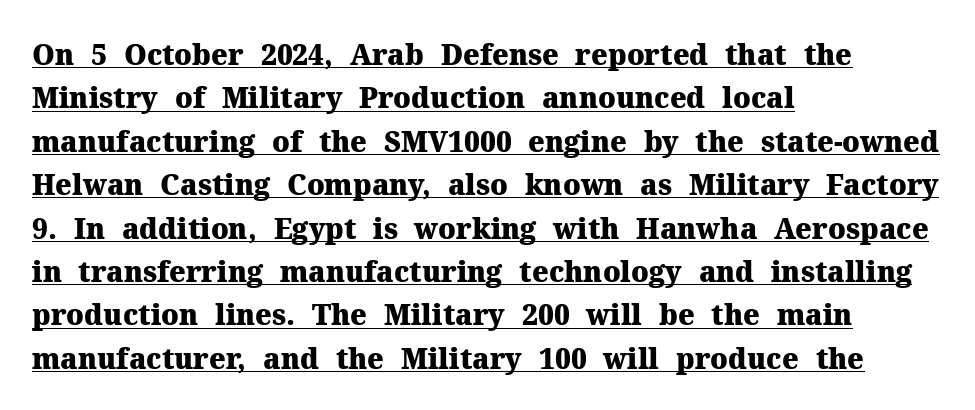
The image shows 28 px heavy serif type, upright; set left-aligned, normal line spacing (1.55x), normal letter spacing, underlined; medium stroke contrast and a medium x-height.
